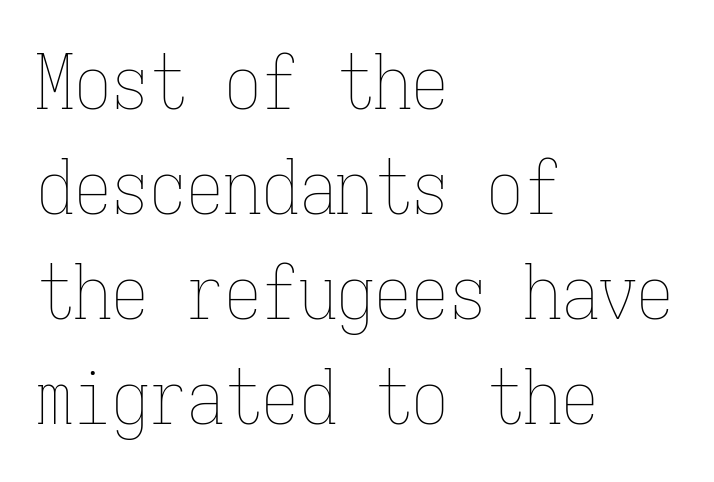
Q: Is the text bold? A: No.
Q: Is the text italic (slanted)? A: No, it is upright.
Q: Is the text underlined? A: No.
Q: How is the paragraph aligned? A: Left-aligned.
Q: Is the spacing between letters normal or unusually wide? A: Normal.
Q: Is the spacing between lines tight, normal or loose? A: Normal.
Q: Width (condensed, normal, or wide)? A: Condensed.
Q: Stroke contrast? A: Low.
Q: x-height? A: Medium.
Q: Monospaced? A: Yes.
